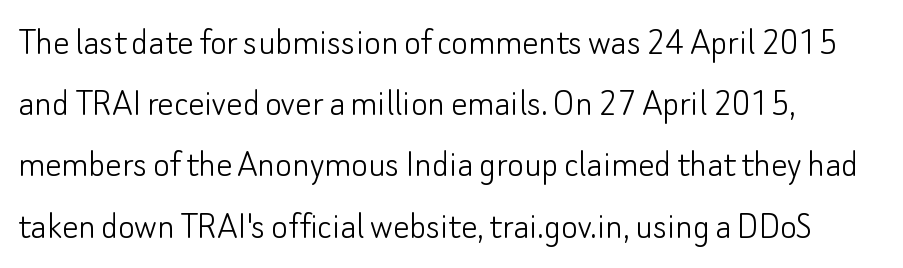
{"serif": "no", "italic": "no", "bold": "no", "weight": "light", "width": "normal", "stroke_contrast": "low", "x_height": "small", "monospaced": "no", "underline": "no", "align": "left", "line_spacing": "normal", "line_spacing_ratio": 1.53, "letter_spacing": "normal", "letter_spacing_em": 0.0, "glyph_px": 40}
